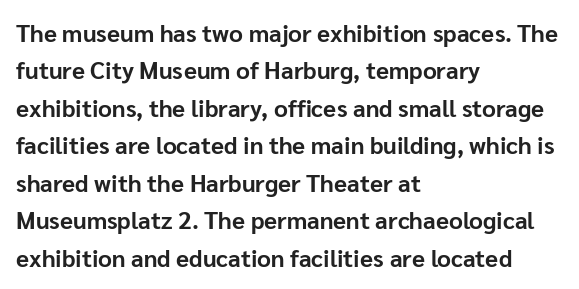
Underline: absent. Strokes here are thick enough to call this a true bold. This block has exactly the height ordinary leading produces. Standard letterfit; no display-style spreading of the glyphs. The lines are quadded left.
